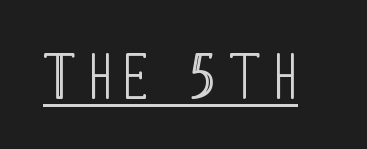
Q: Is the text bold? A: No.
Q: Is the text italic (slanted)? A: No, it is upright.
Q: Is the typeface a serif or a sans-serif typeface? A: Sans-serif.
Q: Is the text underlined? A: Yes.
Q: Is the spacing between letters normal or unusually wide? A: Unusually wide.
Q: Width (condensed, normal, or wide)? A: Condensed.
Q: Stroke contrast? A: Low.
Q: x-height? A: Large.
Q: Monospaced? A: No.
